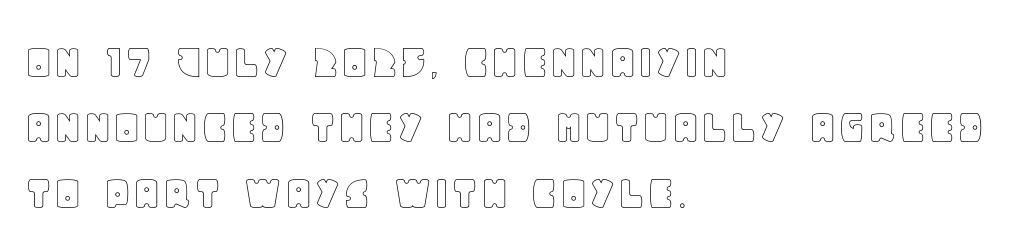
{"italic": "no", "width": "normal", "x_height": "large", "monospaced": "no", "underline": "no", "align": "left", "line_spacing": "normal", "line_spacing_ratio": 1.28, "letter_spacing": "normal", "letter_spacing_em": 0.0, "glyph_px": 51}
